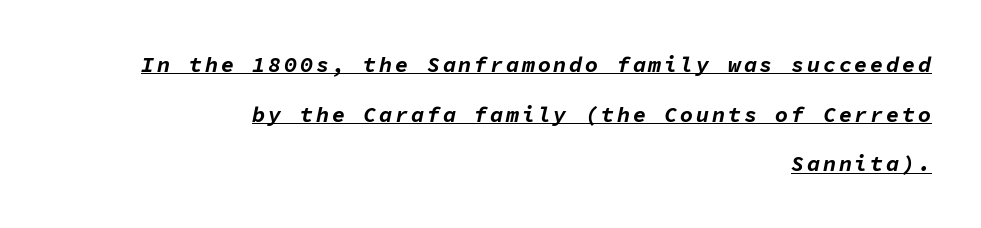
{"italic": "yes", "lean": "right", "slant_degrees": 11, "bold": "yes", "underline": "yes", "align": "right", "line_spacing": "loose", "line_spacing_ratio": 2.26, "glyph_px": 22}
